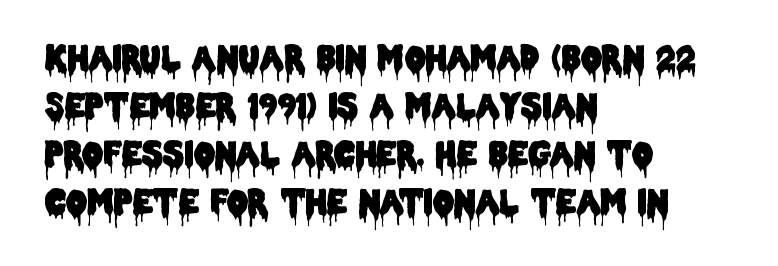
Q: Is the text italic (slanted)? A: No, it is upright.
Q: Is the typeface a serif or a sans-serif typeface? A: Sans-serif.
Q: Is the text underlined? A: No.
Q: How is the paragraph aligned? A: Left-aligned.
Q: Is the spacing between letters normal or unusually wide? A: Normal.
Q: Is the spacing between lines tight, normal or loose? A: Normal.
Q: Width (condensed, normal, or wide)? A: Condensed.
Q: Stroke contrast? A: Low.
Q: x-height? A: Large.
Q: Monospaced? A: No.
